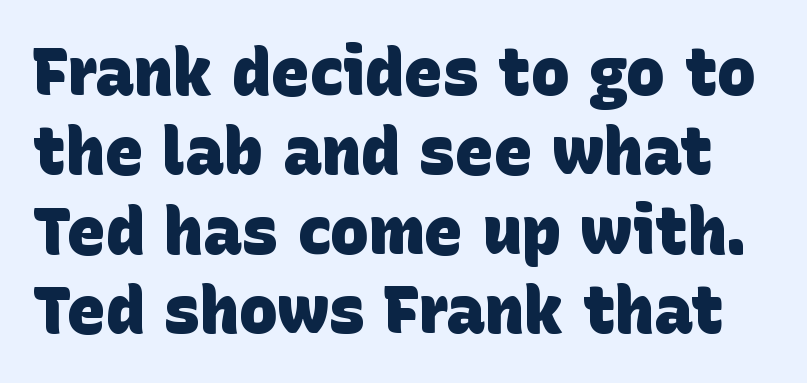
The characters display no serif detailing; their extremities are plain. This sample has the flowing, uneven cadence of proportional lettering. Underlining? Definitely not there. Its strokes are broad and dark, the hallmark of bold type.
